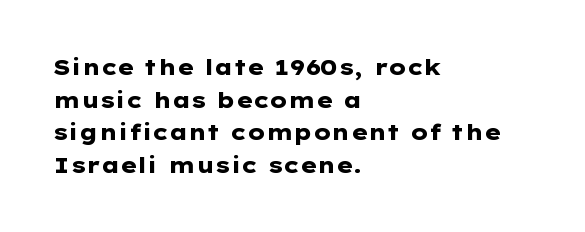
The letters stand straight up with perfectly vertical stems. Vertical spacing — default. Beneath every word, the page is bare. Typeset ragged right — the left edge is the straight one.
